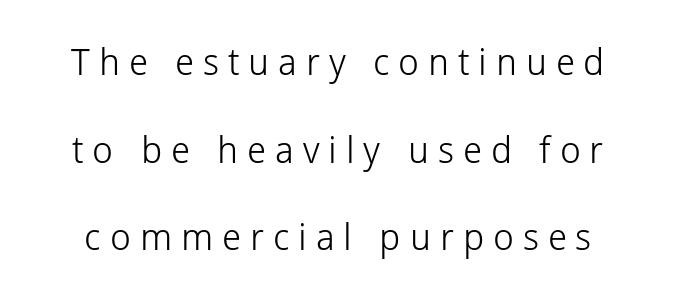
{"serif": "no", "italic": "no", "bold": "no", "weight": "light", "width": "normal", "stroke_contrast": "low", "x_height": "medium", "monospaced": "no", "underline": "no", "line_spacing": "loose", "line_spacing_ratio": 2.37, "letter_spacing": "wide", "letter_spacing_em": 0.24, "glyph_px": 37}
